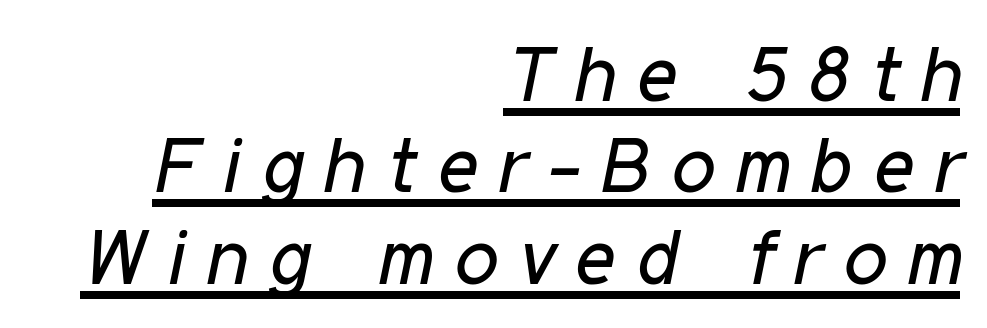
Q: Is the text bold? A: No.
Q: Is the text italic (slanted)? A: Yes, it leans right by about 11 degrees.
Q: Is the text underlined? A: Yes.
Q: How is the paragraph aligned? A: Right-aligned.
Q: Is the spacing between letters normal or unusually wide? A: Unusually wide.
Q: Width (condensed, normal, or wide)? A: Condensed.
Q: Stroke contrast? A: Low.
Q: x-height? A: Medium.
Q: Monospaced? A: No.
